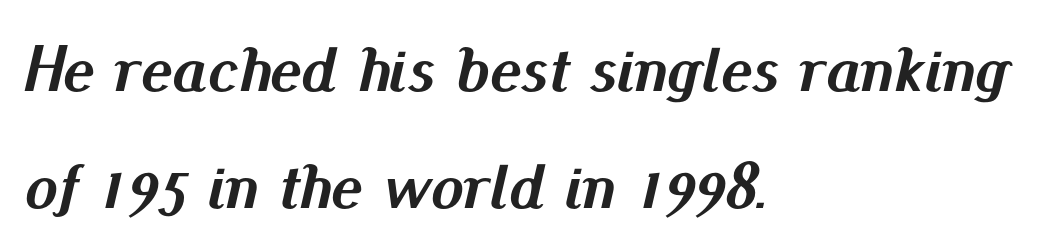
Underline: absent. Character widths vary here, with narrow letters taking less room than wide ones. Letter spacing: default. Italic? Definitely — the glyphs are oblique.
